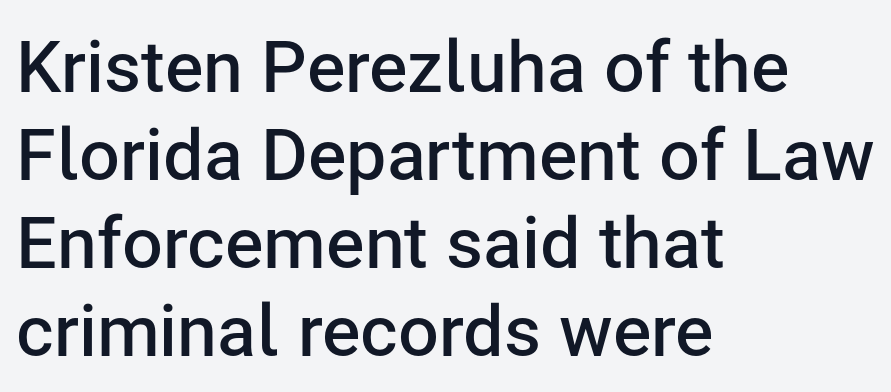
The type is set solid horizontally, with unmodified tracking. Characters remain perfectly vertical along every line. Set as a demibold, roughly 600 on the weight scale. You can tell from the bare stems that sans-serif type was used. Line starts are locked; line ends wander.
